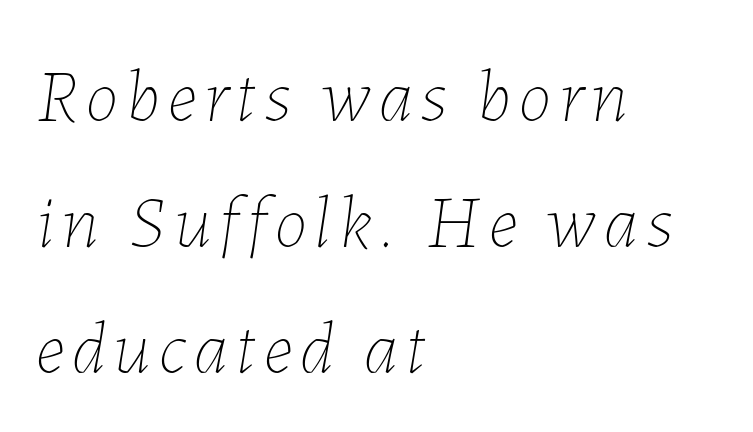
Does the lettering tilt? It does — this is italic. Heft: none added — not bold. Leading: standard. One-word summary of the alignment: left. Spacing verdict: proportional, widths tailored to each character.
